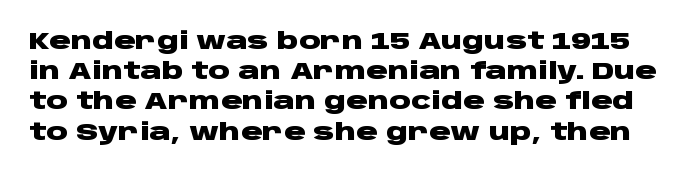
The image shows 24 px bold type, upright; set normal line spacing (1.26x), normal letter spacing, not underlined.
